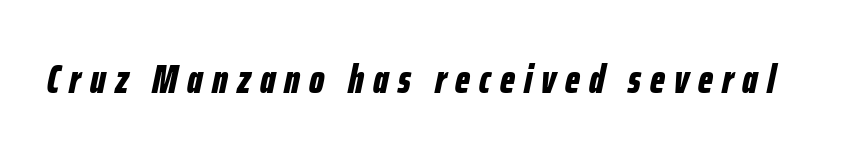
The letters advance in unequal steps, a hallmark of proportional type. Look at the stroke-to-counter ratio: heavy, a bold. This sample uses expanded letter spacing, leaving extra air between glyphs. Just letters on the line, the space beneath them empty. Rendered with sloped, italic letterforms.
